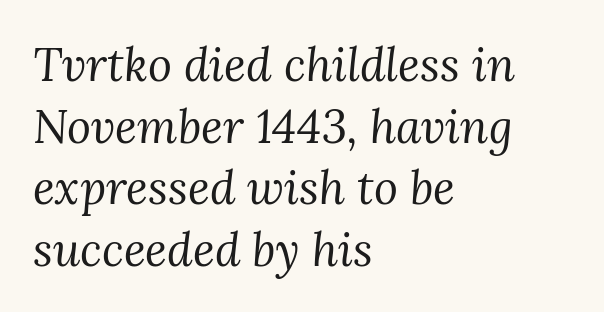
The image shows 46 px regular-weight serif type, italic (leaning right); set left-aligned, normal line spacing (1.34x), normal letter spacing, not underlined; medium stroke contrast and a medium x-height.
